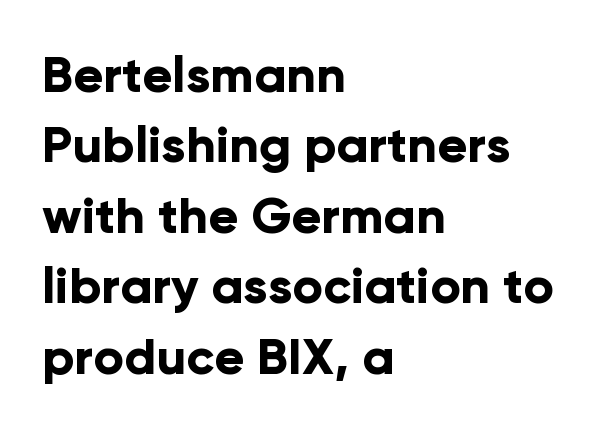
{"serif": "no", "italic": "no", "bold": "yes", "weight": "bold", "width": "normal", "stroke_contrast": "low", "x_height": "medium", "monospaced": "no", "underline": "no", "align": "left", "line_spacing": "normal", "line_spacing_ratio": 1.41, "letter_spacing": "normal", "letter_spacing_em": 0.0, "glyph_px": 50}
